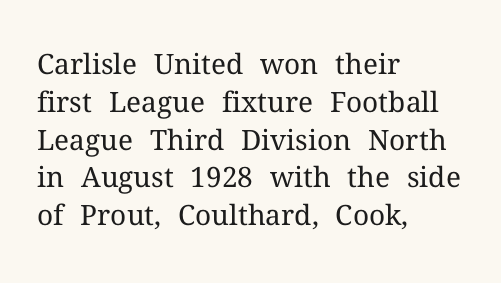
{"serif": "yes", "italic": "no", "bold": "no", "weight": "regular", "width": "normal", "stroke_contrast": "medium", "x_height": "medium", "monospaced": "no", "underline": "no", "align": "left", "line_spacing": "normal", "line_spacing_ratio": 1.35, "letter_spacing": "normal", "letter_spacing_em": 0.0, "glyph_px": 28}
